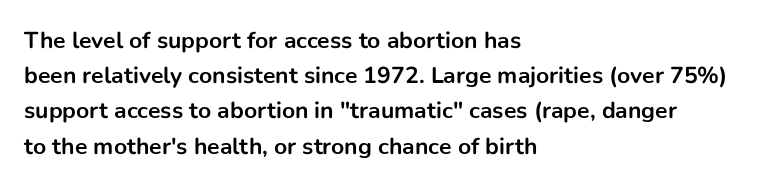
Q: Is the text bold? A: Yes.
Q: Is the text italic (slanted)? A: No, it is upright.
Q: Is the text underlined? A: No.
Q: How is the paragraph aligned? A: Left-aligned.
Q: Is the spacing between letters normal or unusually wide? A: Normal.
Q: Is the spacing between lines tight, normal or loose? A: Normal.
